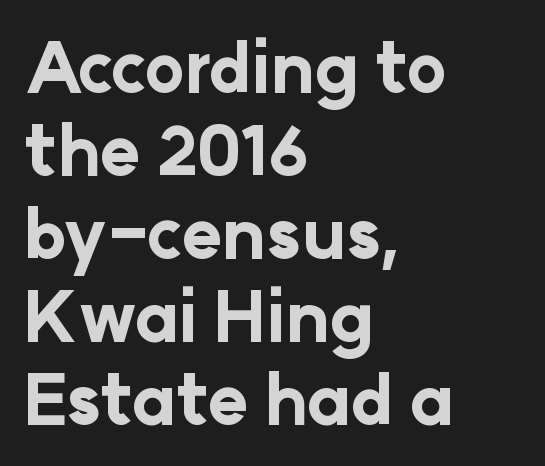
{"serif": "no", "italic": "no", "bold": "yes", "weight": "bold", "width": "normal", "stroke_contrast": "low", "x_height": "medium", "monospaced": "no", "underline": "no", "align": "left", "line_spacing_ratio": 1.22, "letter_spacing": "normal", "letter_spacing_em": 0.0, "glyph_px": 68}
